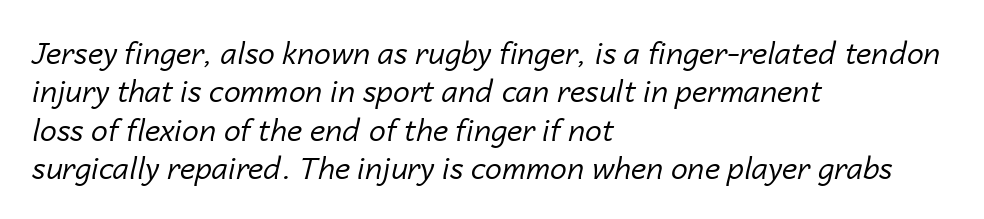
Q: Is the text bold? A: No.
Q: Is the text italic (slanted)? A: Yes, it leans right by about 14 degrees.
Q: Is the text underlined? A: No.
Q: How is the paragraph aligned? A: Left-aligned.
Q: Is the spacing between letters normal or unusually wide? A: Normal.
Q: Is the spacing between lines tight, normal or loose? A: Normal.
Q: Width (condensed, normal, or wide)? A: Normal.
Q: Stroke contrast? A: Low.
Q: x-height? A: Medium.
Q: Monospaced? A: No.
